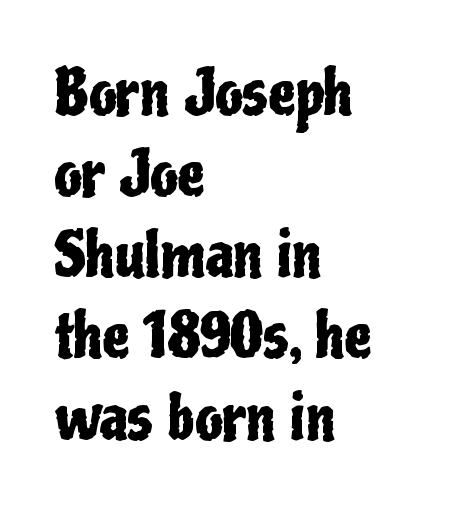
Q: Is the text italic (slanted)? A: No, it is upright.
Q: Is the typeface a serif or a sans-serif typeface? A: Sans-serif.
Q: Is the text underlined? A: No.
Q: How is the paragraph aligned? A: Left-aligned.
Q: Is the spacing between letters normal or unusually wide? A: Normal.
Q: Is the spacing between lines tight, normal or loose? A: Normal.
Q: Width (condensed, normal, or wide)? A: Condensed.
Q: Stroke contrast? A: Low.
Q: x-height? A: Medium.
Q: Monospaced? A: No.
